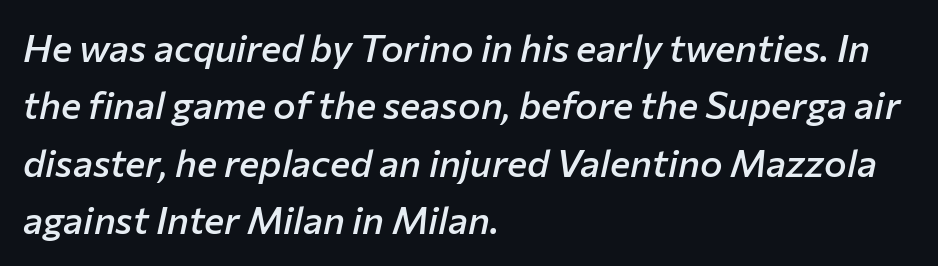
Q: Is the text bold? A: Semi-bold.
Q: Is the text italic (slanted)? A: Yes, it leans right by about 12 degrees.
Q: Is the text underlined? A: No.
Q: How is the paragraph aligned? A: Left-aligned.
Q: Is the spacing between letters normal or unusually wide? A: Normal.
Q: Is the spacing between lines tight, normal or loose? A: Normal.
Q: Width (condensed, normal, or wide)? A: Normal.
Q: Stroke contrast? A: Low.
Q: x-height? A: Medium.
Q: Monospaced? A: No.
